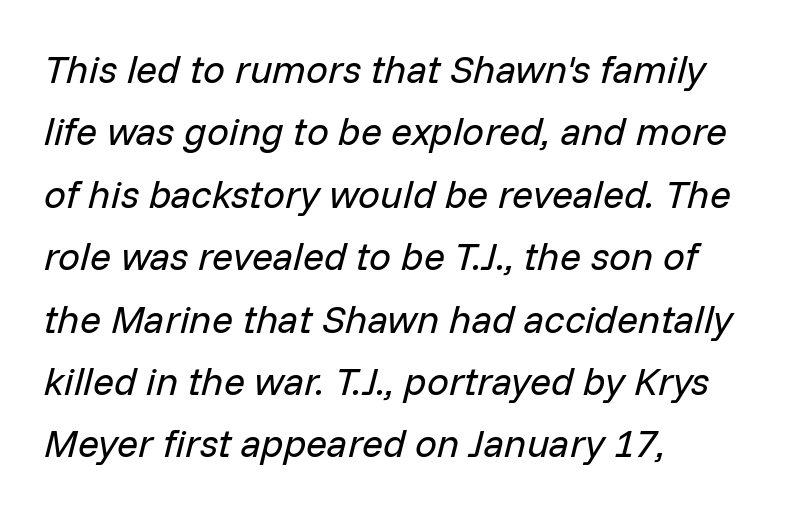
{"italic": "yes", "lean": "right", "slant_degrees": 14, "bold": "no", "weight": "regular", "width": "normal", "stroke_contrast": "low", "x_height": "medium", "monospaced": "no", "underline": "no", "align": "left", "line_spacing": "normal", "line_spacing_ratio": 1.6, "letter_spacing": "normal", "letter_spacing_em": 0.0, "glyph_px": 39}
